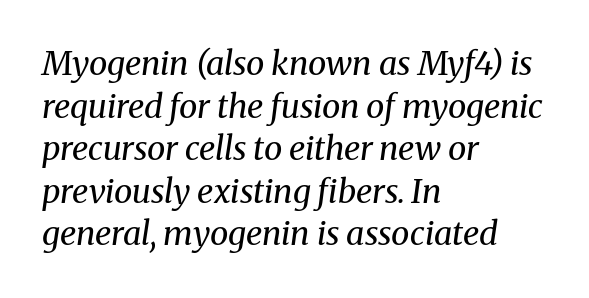
Q: Is the text bold? A: No.
Q: Is the text italic (slanted)? A: Yes, it leans right by about 8 degrees.
Q: Is the typeface a serif or a sans-serif typeface? A: Serif.
Q: Is the text underlined? A: No.
Q: How is the paragraph aligned? A: Left-aligned.
Q: Is the spacing between letters normal or unusually wide? A: Normal.
Q: Is the spacing between lines tight, normal or loose? A: Normal.
Q: Width (condensed, normal, or wide)? A: Normal.
Q: Stroke contrast? A: Medium.
Q: x-height? A: Medium.
Q: Monospaced? A: No.
